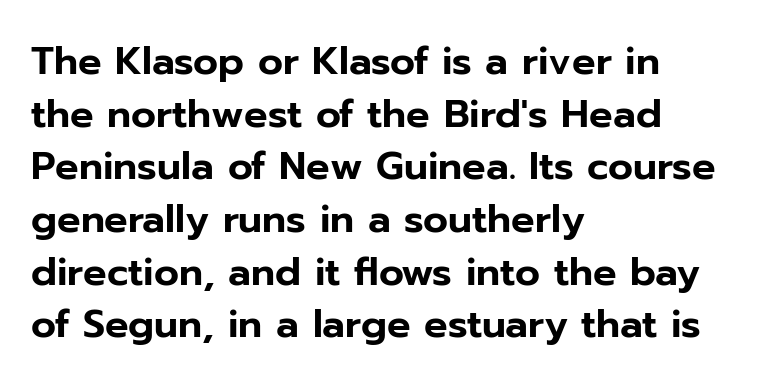
The image shows 39 px sans-serif type, upright; set left-aligned, normal line spacing (1.35x), normal letter spacing, not underlined; low stroke contrast and a medium x-height.
